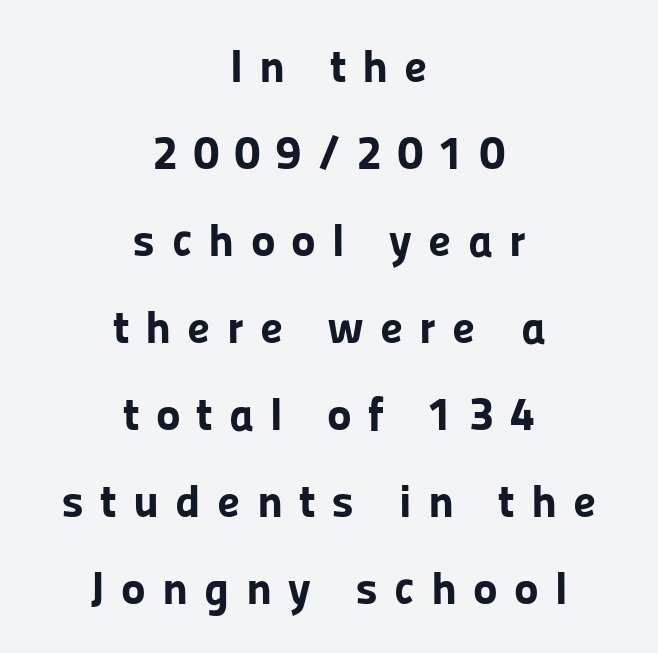
{"serif": "no", "italic": "no", "bold": "yes", "weight": "bold", "width": "normal", "stroke_contrast": "low", "x_height": "medium", "monospaced": "no", "underline": "no", "align": "center", "line_spacing_ratio": 1.85, "letter_spacing": "wide", "letter_spacing_em": 0.34, "glyph_px": 47}
